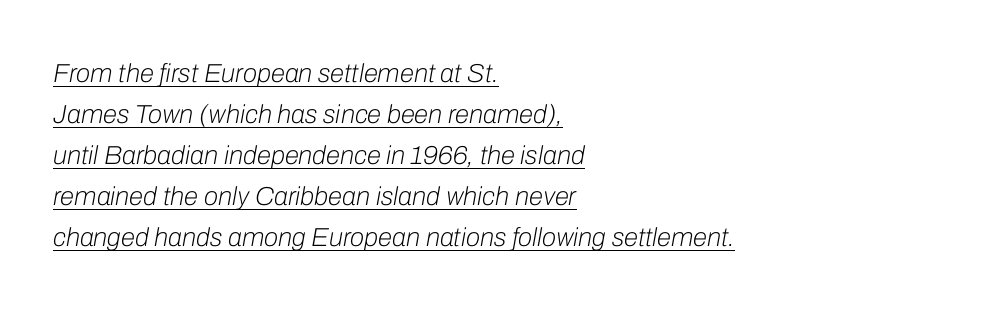
The image shows 26 px text type, italic (leaning right); set left-aligned, normal line spacing (1.58x), normal letter spacing, underlined.
